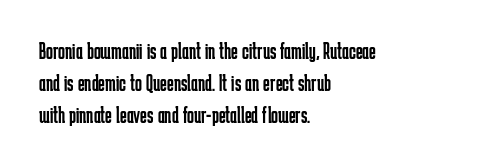
Q: Is the text bold? A: No.
Q: Is the text italic (slanted)? A: No, it is upright.
Q: Is the text underlined? A: No.
Q: How is the paragraph aligned? A: Left-aligned.
Q: Is the spacing between letters normal or unusually wide? A: Normal.
Q: Is the spacing between lines tight, normal or loose? A: Normal.
